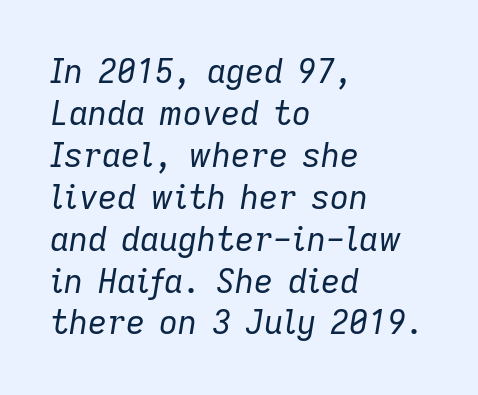
{"italic": "yes", "lean": "right", "slant_degrees": 9, "bold": "no", "weight": "regular", "width": "normal", "stroke_contrast": "low", "x_height": "medium", "monospaced": "no", "underline": "no", "align": "left", "line_spacing": "normal", "line_spacing_ratio": 1.27, "letter_spacing": "normal", "letter_spacing_em": 0.0, "glyph_px": 33}
